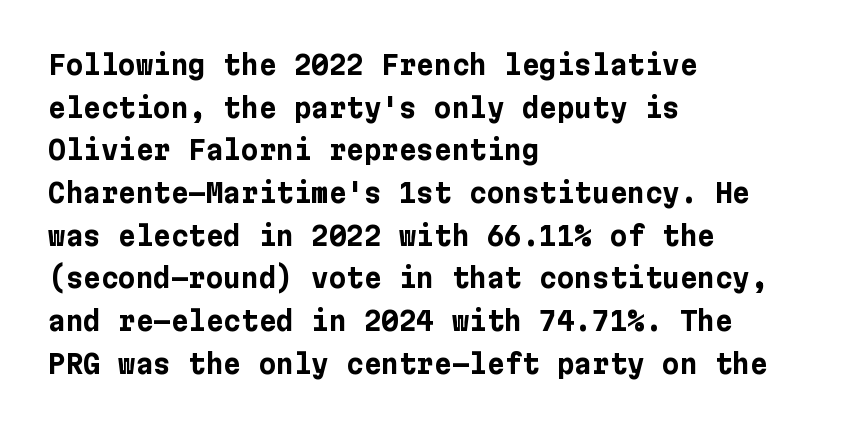
Typesetter's note: full bold, strokes at maximum text heaviness. Compared with typical paragraphs, the rows here are spaced about the same. Layout note: lines flush left. The passage shown is not underscored anywhere.
